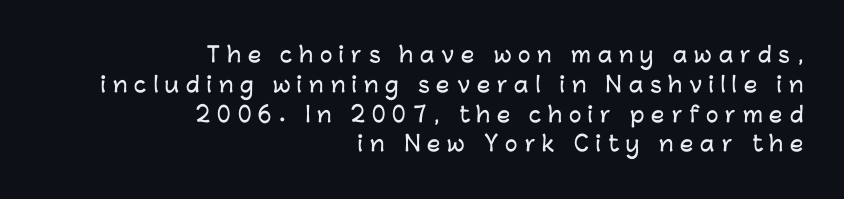
Notice how descenders clear the ascenders below comfortably — that's standard leading. Every row of glyphs terminates at an identical x-position on the right. Vertical strokes here are truly vertical. Type without underlining. Does extra space separate the letters? Yes, quite a lot of it.
